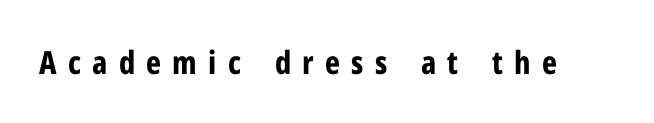
The image shows 32 px bold, condensed sans-serif type, upright; set unusually wide letter spacing (+0.35 em), not underlined; low stroke contrast and a medium x-height.
